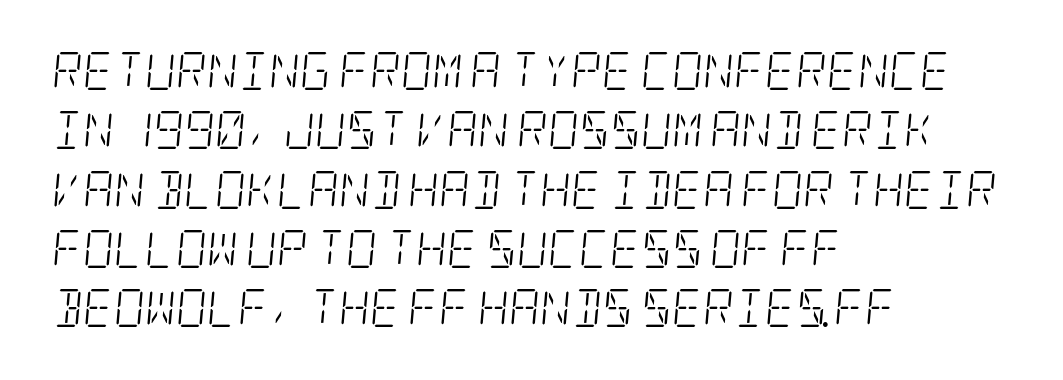
{"serif": "yes", "italic": "yes", "lean": "right", "slant_degrees": 5, "bold": "no", "weight": "light", "width": "condensed", "stroke_contrast": "low", "x_height": "large", "underline": "no", "align": "left", "line_spacing": "normal", "line_spacing_ratio": 1.56, "letter_spacing": "normal", "letter_spacing_em": 0.0, "glyph_px": 38}
